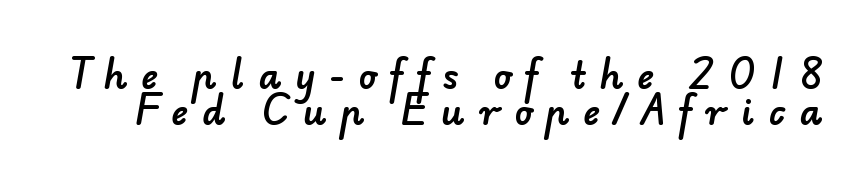
The image shows 36 px sans-serif type; set tight line spacing (1.0x), unusually wide letter spacing (+0.39 em), not underlined; low stroke contrast and a small x-height.
